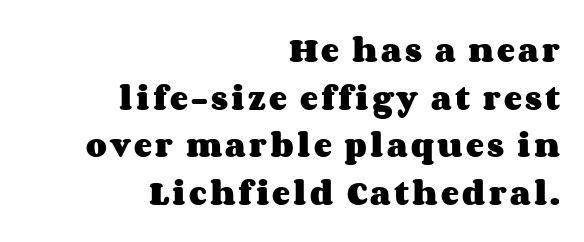
Q: Is the text bold? A: Yes.
Q: Is the text italic (slanted)? A: No, it is upright.
Q: Is the text underlined? A: No.
Q: How is the paragraph aligned? A: Right-aligned.
